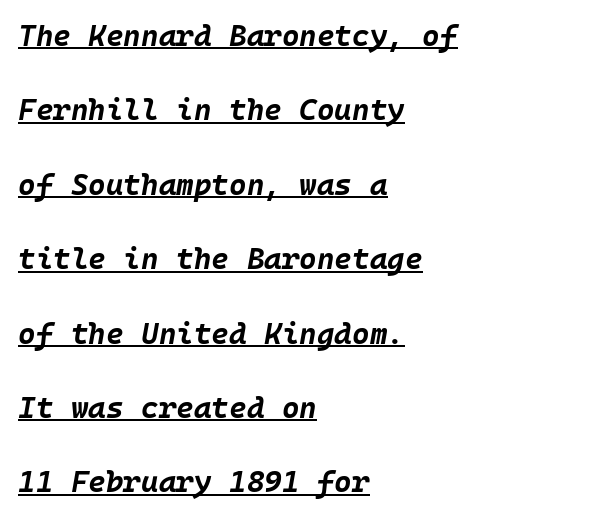
Q: Is the text bold? A: Yes.
Q: Is the text italic (slanted)? A: Yes, it leans right by about 10 degrees.
Q: Is the text underlined? A: Yes.
Q: How is the paragraph aligned? A: Left-aligned.
Q: Is the spacing between letters normal or unusually wide? A: Normal.
Q: Is the spacing between lines tight, normal or loose? A: Loose.
Q: Width (condensed, normal, or wide)? A: Normal.
Q: Stroke contrast? A: Low.
Q: x-height? A: Large.
